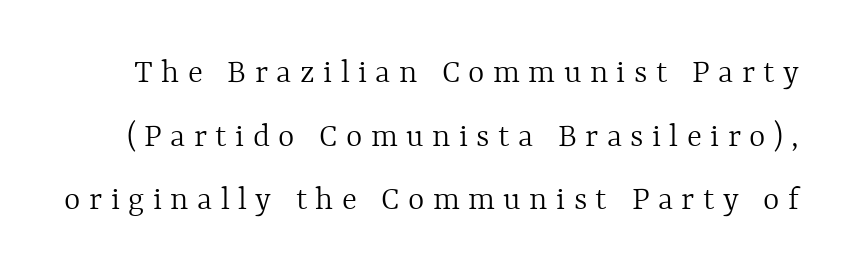
The image shows 35 px light type, upright; set line spacing 1.82x, unusually wide letter spacing (+0.24 em), not underlined; a medium x-height.
